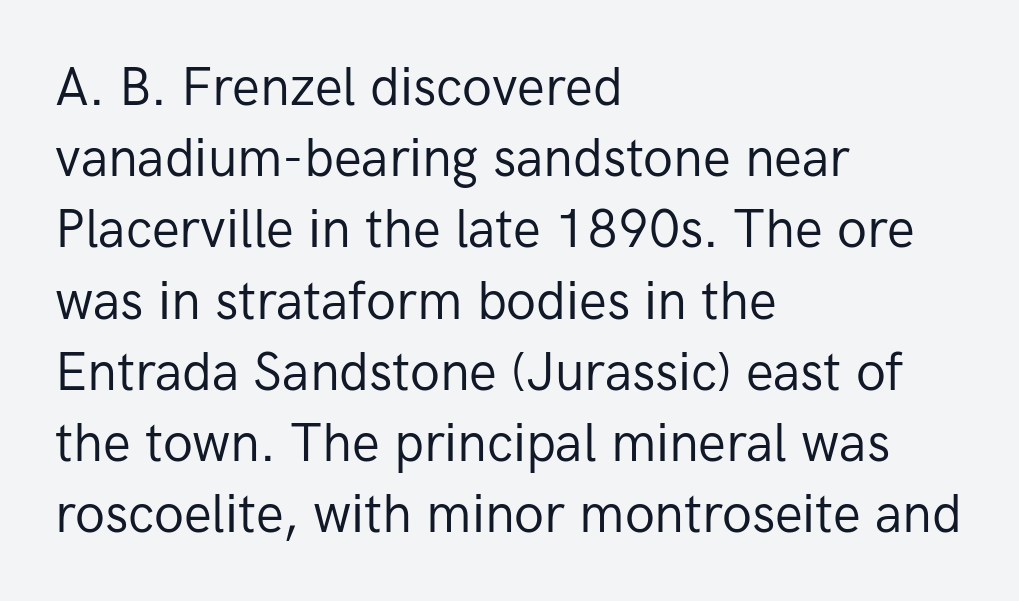
{"serif": "no", "italic": "no", "bold": "no", "weight": "regular", "width": "normal", "stroke_contrast": "low", "x_height": "medium", "monospaced": "no", "underline": "no", "align": "left", "line_spacing": "normal", "line_spacing_ratio": 1.37, "letter_spacing": "normal", "letter_spacing_em": 0.0, "glyph_px": 52}
